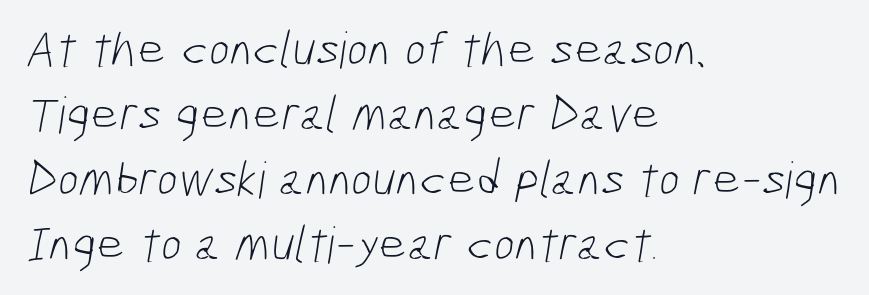
{"serif": "no", "bold": "no", "weight": "light", "width": "condensed", "stroke_contrast": "low", "x_height": "medium", "monospaced": "no", "underline": "no", "align": "left", "line_spacing": "normal", "line_spacing_ratio": 1.3, "letter_spacing": "normal", "letter_spacing_em": 0.0, "glyph_px": 50}
